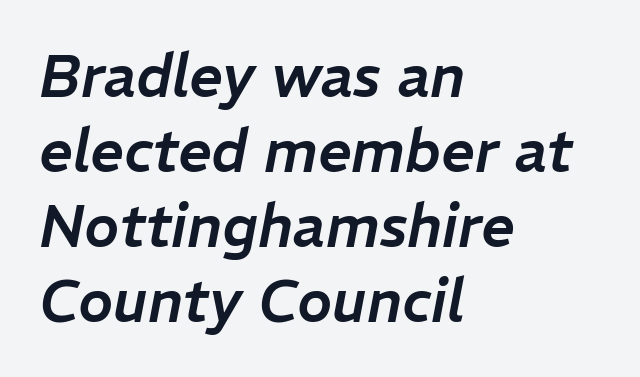
The image shows 59 px text type, italic (leaning right); set left-aligned, normal line spacing (1.27x), normal letter spacing, not underlined; low stroke contrast and a medium x-height.
